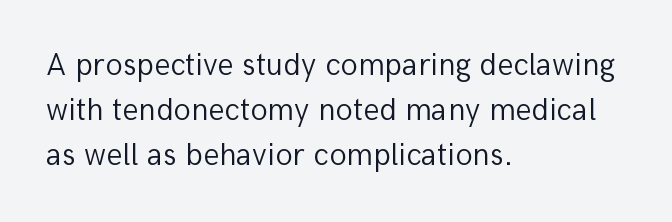
{"serif": "no", "italic": "no", "bold": "no", "weight": "light", "width": "normal", "stroke_contrast": "low", "x_height": "medium", "monospaced": "no", "underline": "no", "align": "left", "line_spacing": "normal", "line_spacing_ratio": 1.41, "letter_spacing": "normal", "letter_spacing_em": 0.0, "glyph_px": 32}
